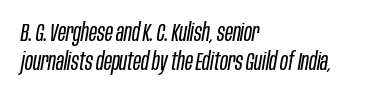
The image shows 24 px text type, italic (leaning right); set left-aligned, line spacing 1.21x, normal letter spacing, not underlined.
